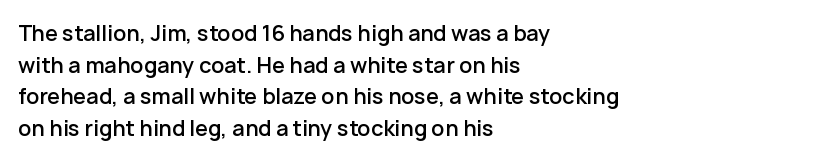
The image shows 21 px text type, upright; set left-aligned, normal line spacing (1.51x), normal letter spacing, not underlined.
